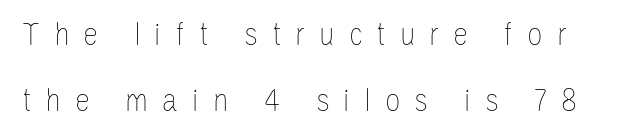
The lettering stays uniformly vertical, giving the passage a roman look. Is this a heavy cut? Hardly; it is regular or lighter. The block of text is sparse from top to bottom, with ample space between rows. Words float on clear page, feet unadorned.
